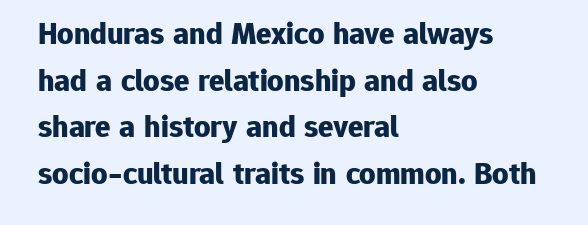
The image shows 32 px bold sans-serif type, upright; set left-aligned, normal line spacing (1.46x), normal letter spacing, not underlined; low stroke contrast and a medium x-height.
